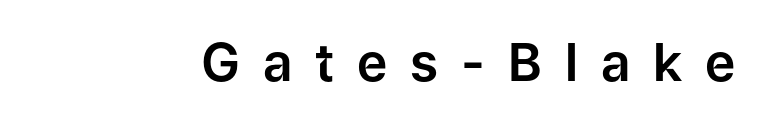
Q: Is the text italic (slanted)? A: No, it is upright.
Q: Is the typeface a serif or a sans-serif typeface? A: Sans-serif.
Q: Is the text underlined? A: No.
Q: Is the spacing between letters normal or unusually wide? A: Unusually wide.
Q: Width (condensed, normal, or wide)? A: Normal.
Q: Stroke contrast? A: Low.
Q: x-height? A: Medium.
Q: Monospaced? A: No.
